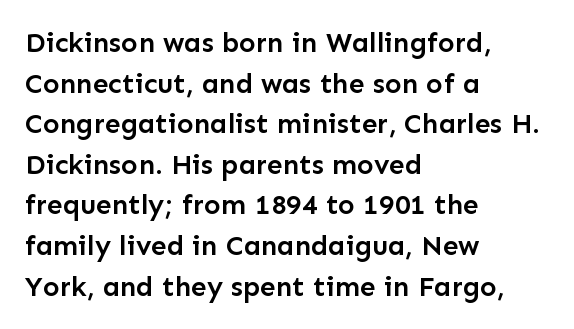
{"serif": "no", "italic": "no", "bold": "semi", "weight": "semibold", "width": "normal", "stroke_contrast": "low", "x_height": "medium", "monospaced": "no", "underline": "no", "align": "left", "line_spacing": "normal", "line_spacing_ratio": 1.45, "letter_spacing": "normal", "letter_spacing_em": 0.0, "glyph_px": 28}
